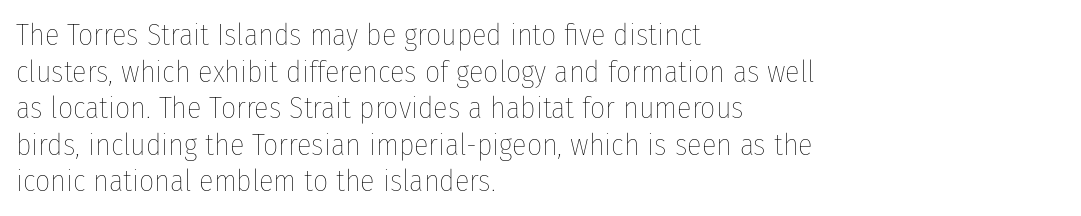
{"italic": "no", "bold": "no", "weight": "thin", "width": "condensed", "stroke_contrast": "low", "x_height": "medium", "monospaced": "no", "underline": "no", "align": "left", "line_spacing_ratio": 1.22, "letter_spacing": "normal", "letter_spacing_em": 0.0, "glyph_px": 30}
